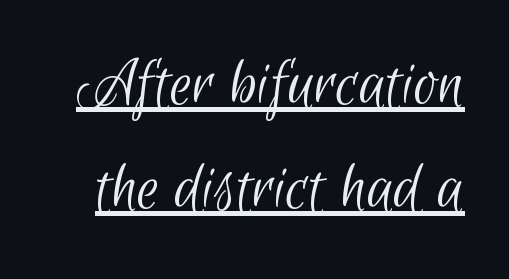
The image shows 71 px light, condensed sans-serif type; set normal line spacing (1.47x), normal letter spacing, underlined; low stroke contrast and a small x-height.
